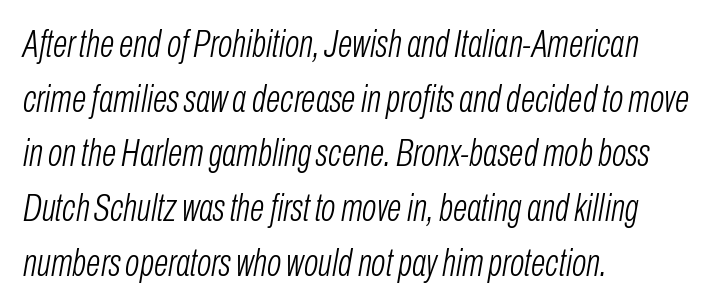
Spacing between characters is what you'd get straight out of the box. Underlining? Definitely not there. The font is comparable to plain body text, perhaps lighter. The face used here is proportionally spaced, like ordinary book or web type. The text carries the slant typical of an italic or oblique font.
